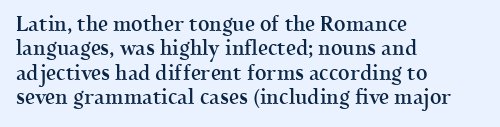
Q: Is the text bold? A: Semi-bold.
Q: Is the text italic (slanted)? A: No, it is upright.
Q: Is the text underlined? A: No.
Q: How is the paragraph aligned? A: Left-aligned.
Q: Is the spacing between letters normal or unusually wide? A: Normal.
